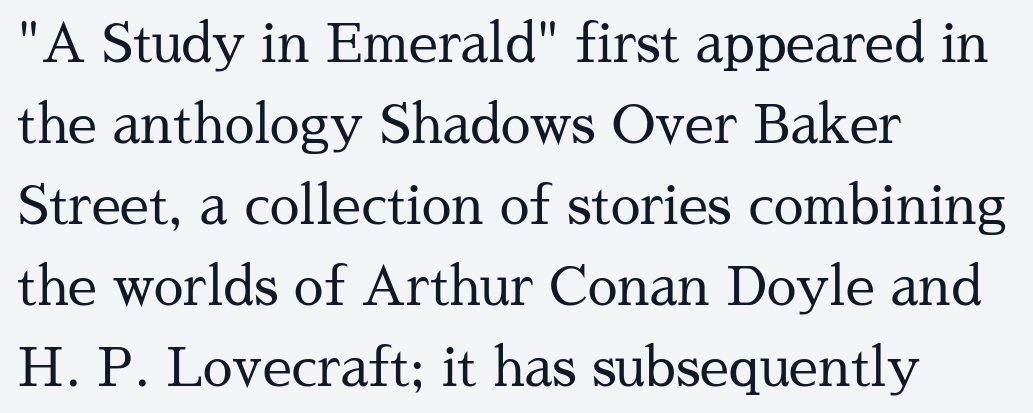
No letter is thick-stroked: the sample isn't bold. This sample has the flowing, uneven cadence of proportional lettering. This rendering features lettering with no underline. The rendering shows small feet on the letterforms — a serif design. The typography opts for an upright posture over an oblique one.
